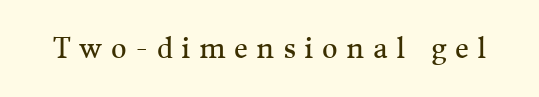
Q: Is the text bold? A: No.
Q: Is the text italic (slanted)? A: No, it is upright.
Q: Is the text underlined? A: No.
Q: Is the spacing between letters normal or unusually wide? A: Unusually wide.
